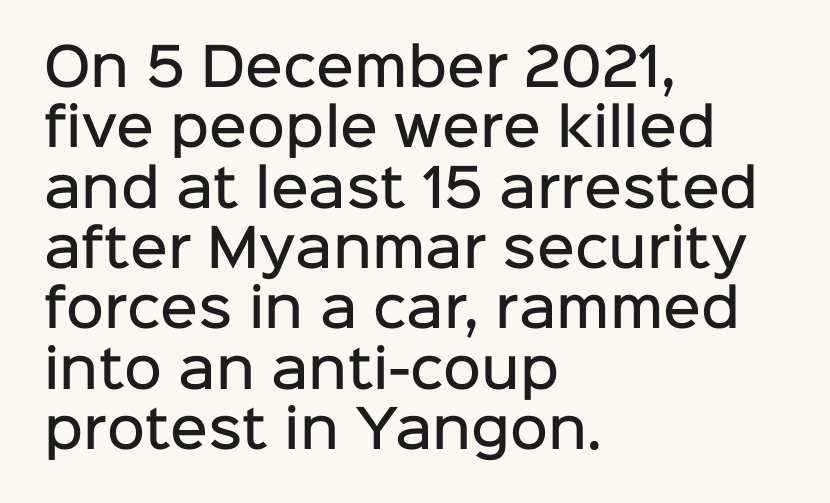
The image shows 52 px semibold sans-serif type, upright; set left-aligned, line spacing 1.16x, normal letter spacing, not underlined; low stroke contrast and a medium x-height.
